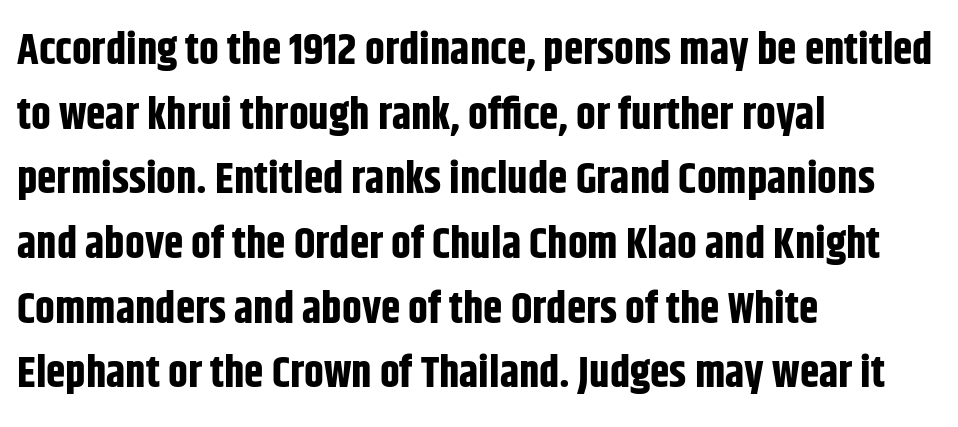
Each word holds together tightly as a unit, with standard inter-letter gaps. Spacing verdict: proportional, widths tailored to each character. A dark, heavy texture on the line: the type is bold. Words float on clear page, feet unadorned.
